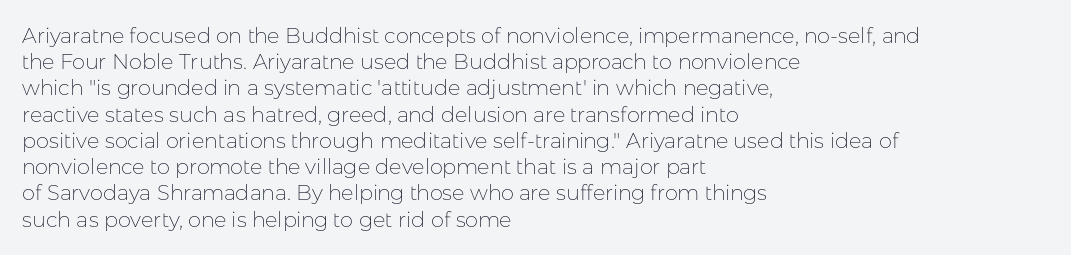
{"italic": "no", "bold": "no", "underline": "no", "align": "left", "line_spacing": "normal", "line_spacing_ratio": 1.25, "letter_spacing": "normal", "letter_spacing_em": 0.0, "glyph_px": 21}
